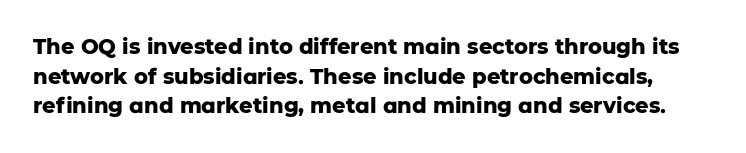
{"italic": "no", "bold": "yes", "underline": "no", "line_spacing": "normal", "line_spacing_ratio": 1.41, "letter_spacing": "normal", "letter_spacing_em": 0.0, "glyph_px": 21}
